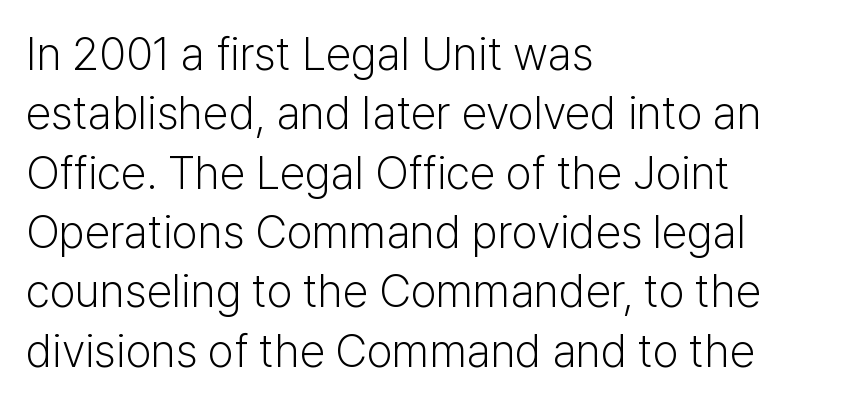
Q: Is the text bold? A: No.
Q: Is the text italic (slanted)? A: No, it is upright.
Q: Is the typeface a serif or a sans-serif typeface? A: Sans-serif.
Q: Is the text underlined? A: No.
Q: How is the paragraph aligned? A: Left-aligned.
Q: Is the spacing between letters normal or unusually wide? A: Normal.
Q: Is the spacing between lines tight, normal or loose? A: Normal.
Q: Width (condensed, normal, or wide)? A: Normal.
Q: Stroke contrast? A: Low.
Q: x-height? A: Medium.
Q: Monospaced? A: No.
